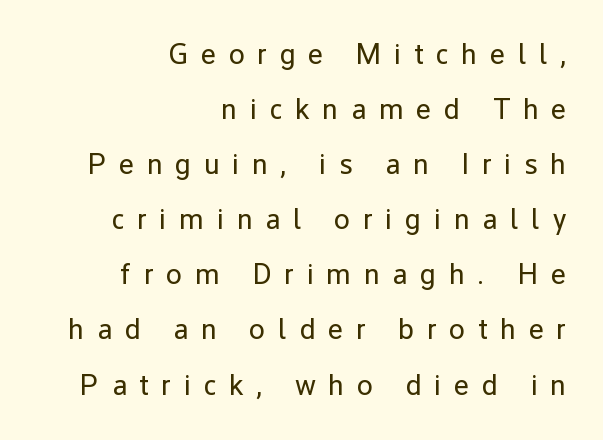
Vertically, the passage feels expansive, rows floating well apart. Nope, not italic — everything's standing straight. This sample uses expanded letter spacing, leaving extra air between glyphs. Words float on clear page, feet unadorned.
